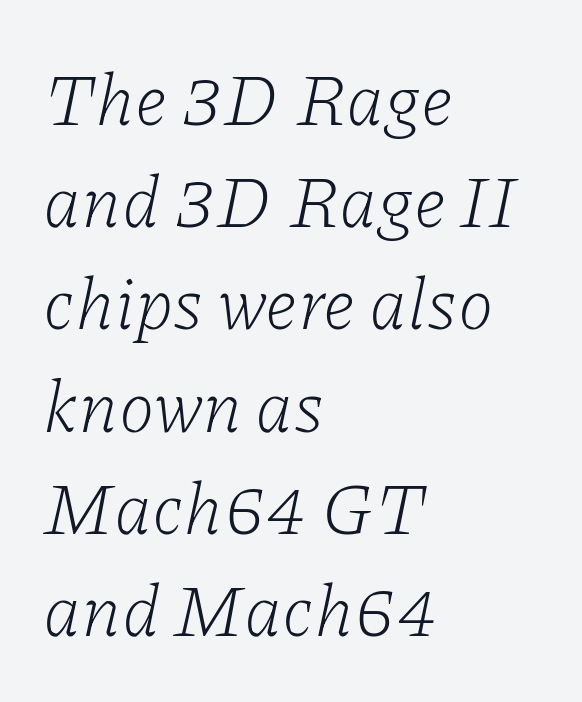
{"serif": "yes", "italic": "yes", "lean": "right", "slant_degrees": 11, "bold": "no", "weight": "light", "width": "normal", "stroke_contrast": "low", "x_height": "medium", "monospaced": "no", "underline": "no", "align": "left", "line_spacing": "normal", "line_spacing_ratio": 1.4, "letter_spacing": "normal", "letter_spacing_em": 0.0, "glyph_px": 73}
